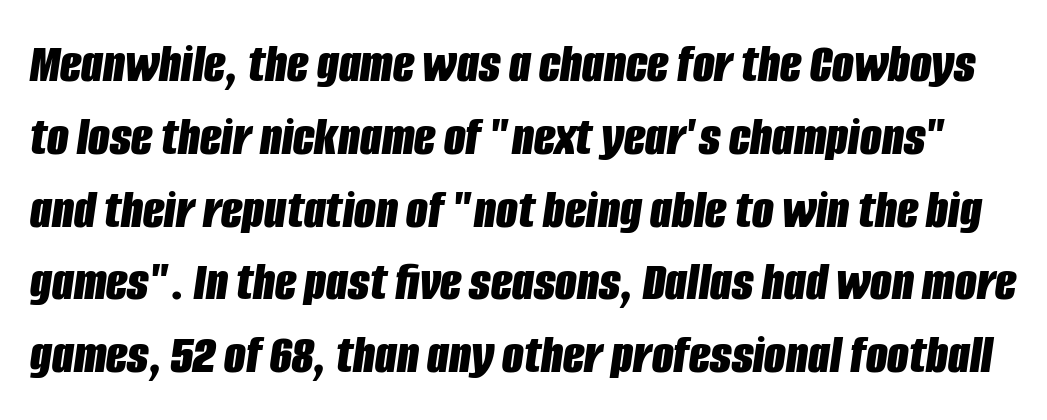
The image shows 56 px bold, condensed type, italic (leaning right); set normal line spacing (1.3x), normal letter spacing, not underlined; low stroke contrast and a large x-height.
